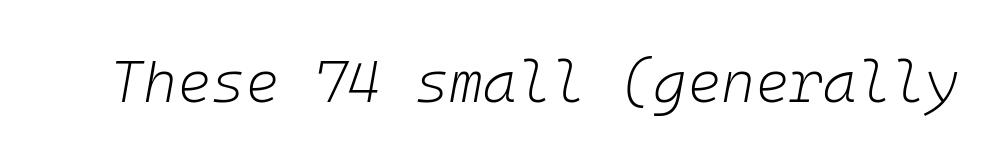
{"italic": "yes", "lean": "right", "slant_degrees": 10, "bold": "no", "weight": "light", "width": "normal", "stroke_contrast": "low", "x_height": "medium", "monospaced": "yes", "underline": "no", "letter_spacing": "normal", "letter_spacing_em": 0.0, "glyph_px": 58}
